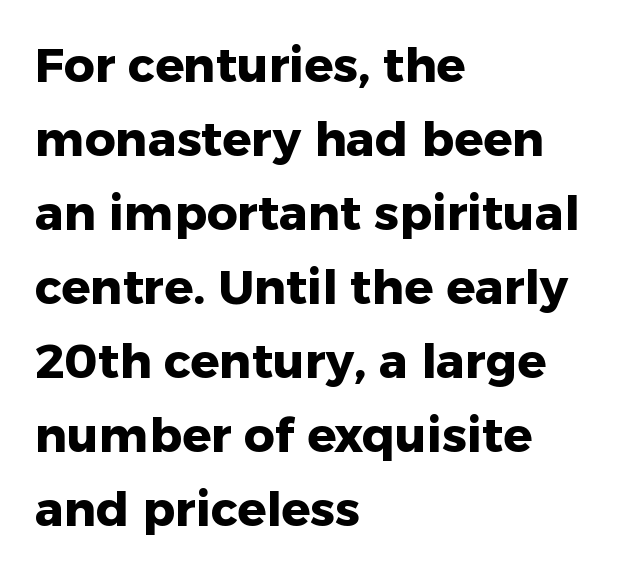
The passage shown is typeset with a sans-serif family. Designer's note — italics off, roman on. This rendering uses left alignment, leaving the right contour irregular. The font is running at its bold setting. Is there much room between lines? A standard amount, neither cramped nor airy. Check the space under the baseline: it is left empty.
